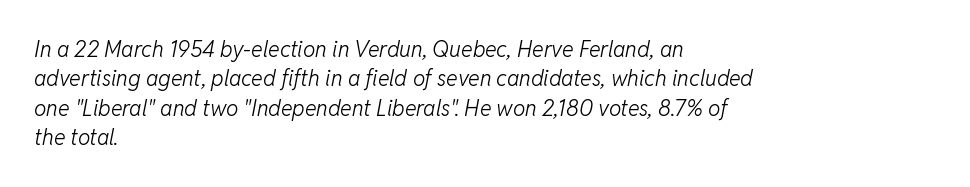
The image shows 22 px text type, italic (leaning right); set left-aligned, normal line spacing (1.34x), normal letter spacing, not underlined.
